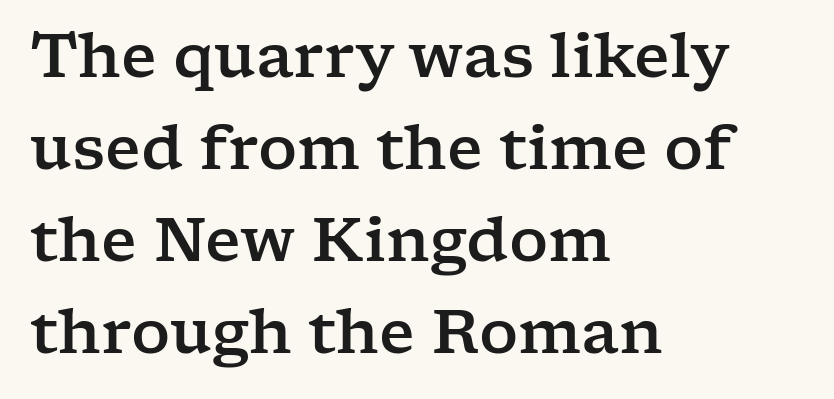
Q: Is the text italic (slanted)? A: No, it is upright.
Q: Is the typeface a serif or a sans-serif typeface? A: Serif.
Q: Is the text underlined? A: No.
Q: How is the paragraph aligned? A: Left-aligned.
Q: Is the spacing between letters normal or unusually wide? A: Normal.
Q: Is the spacing between lines tight, normal or loose? A: Normal.
Q: Width (condensed, normal, or wide)? A: Wide.
Q: Stroke contrast? A: Low.
Q: x-height? A: Medium.
Q: Monospaced? A: No.
